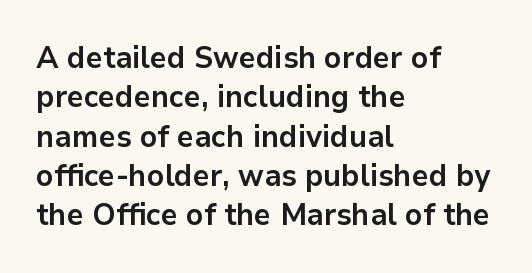
{"serif": "no", "italic": "no", "bold": "yes", "weight": "bold", "width": "normal", "stroke_contrast": "low", "x_height": "medium", "monospaced": "no", "underline": "no", "align": "left", "line_spacing": "normal", "line_spacing_ratio": 1.27, "letter_spacing": "normal", "letter_spacing_em": 0.0, "glyph_px": 31}
